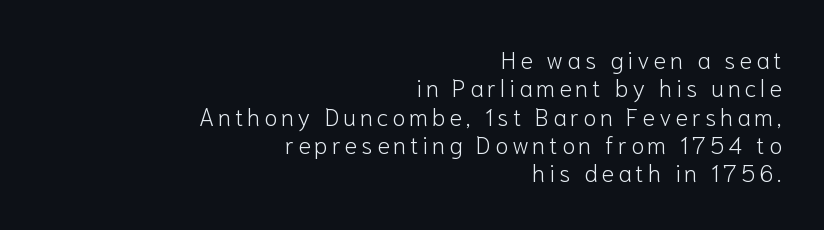
Stroke mass is kept to a normal reading level or below. The typesetter chose a ragged-left arrangement here. Just letters on the line, the space beneath them empty. In terms of posture, this sample is upright.
